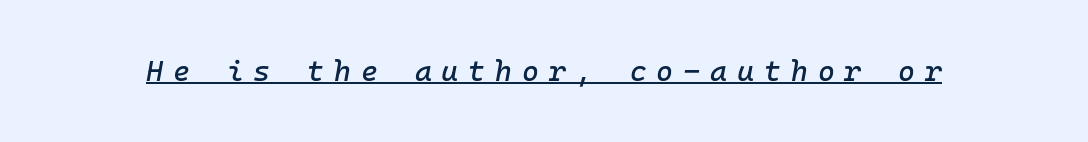
{"italic": "yes", "lean": "right", "slant_degrees": 10, "width": "normal", "stroke_contrast": "low", "x_height": "medium", "underline": "yes", "letter_spacing": "wide", "letter_spacing_em": 0.34, "glyph_px": 29}
